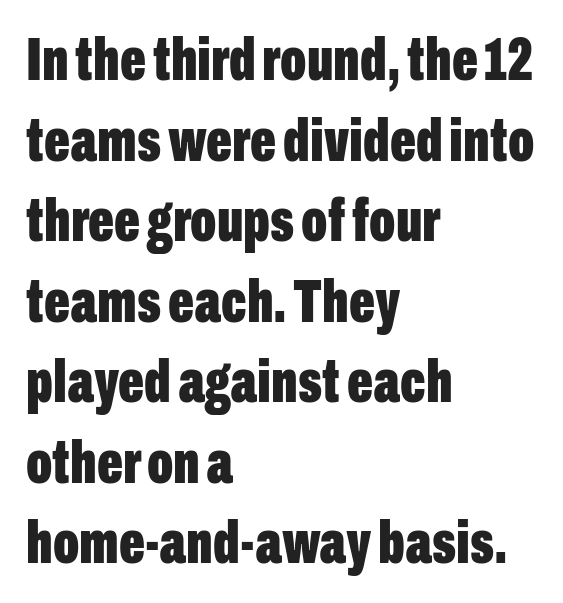
The image shows 61 px bold, condensed sans-serif type, upright; set left-aligned, normal line spacing (1.32x), normal letter spacing, not underlined; low stroke contrast and a medium x-height.
